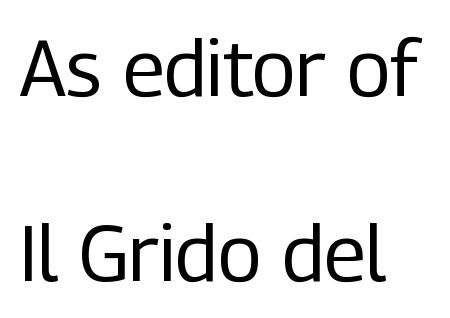
Q: Is the text bold? A: No.
Q: Is the text italic (slanted)? A: No, it is upright.
Q: Is the typeface a serif or a sans-serif typeface? A: Sans-serif.
Q: Is the text underlined? A: No.
Q: How is the paragraph aligned? A: Left-aligned.
Q: Is the spacing between letters normal or unusually wide? A: Normal.
Q: Is the spacing between lines tight, normal or loose? A: Loose.
Q: Width (condensed, normal, or wide)? A: Condensed.
Q: Stroke contrast? A: Low.
Q: x-height? A: Medium.
Q: Monospaced? A: No.
